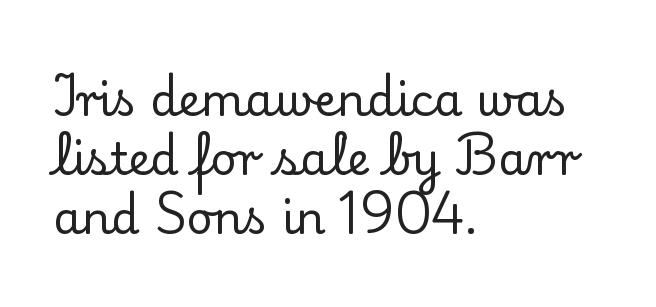
Old-style or modern, the face here clearly has serifs. Think of a printed novel: that variable character pitch is what you see here. Caption: standard tracking, unaltered. This rendering uses left alignment, leaving the right contour irregular.
